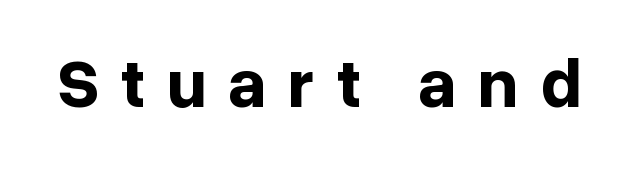
The image shows 70 px bold sans-serif type, upright; set unusually wide letter spacing (+0.31 em), not underlined; low stroke contrast and a medium x-height.
